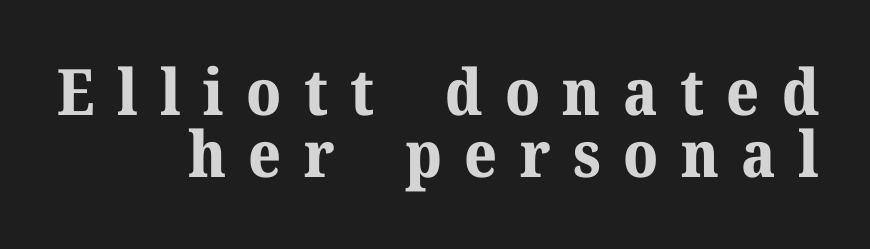
{"serif": "yes", "italic": "no", "bold": "yes", "weight": "bold", "width": "normal", "stroke_contrast": "medium", "x_height": "medium", "monospaced": "no", "underline": "no", "align": "right", "line_spacing": "tight", "line_spacing_ratio": 0.97, "letter_spacing": "wide", "letter_spacing_em": 0.35, "glyph_px": 64}
